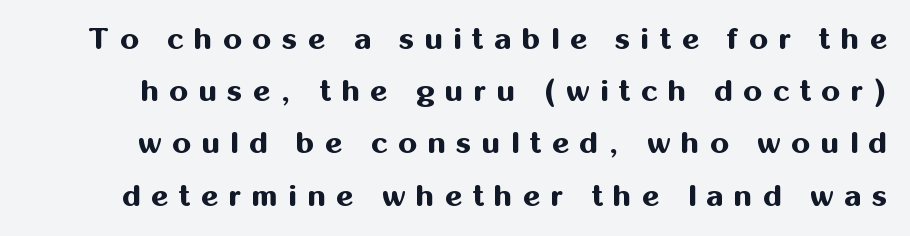
{"serif": "no", "italic": "no", "bold": "yes", "weight": "bold", "width": "normal", "stroke_contrast": "medium", "x_height": "medium", "monospaced": "no", "underline": "no", "line_spacing_ratio": 1.74, "letter_spacing": "wide", "letter_spacing_em": 0.35, "glyph_px": 30}
